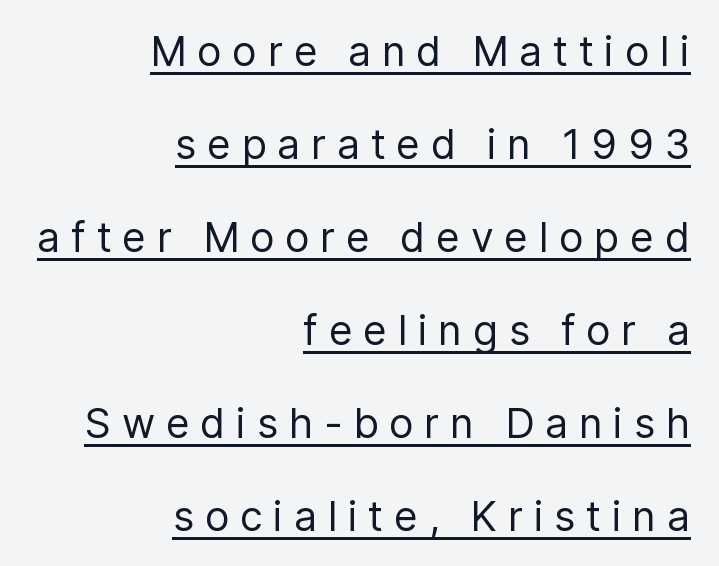
The typesetting does not lean heavy: it is not bold. This sample has the flowing, uneven cadence of proportional lettering. The rendering uses the underline text-decoration. Vertical spacing — loose.
